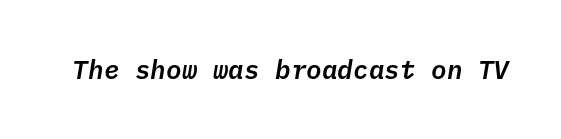
The image shows 26 px text type, italic (leaning right); set normal letter spacing, not underlined.
